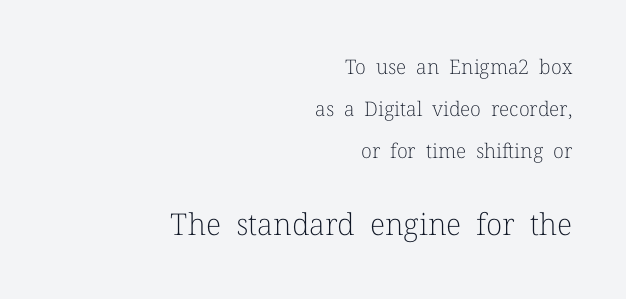
{"serif": "yes", "italic": "no", "bold": "no", "weight": "light", "width": "normal", "stroke_contrast": "low", "x_height": "medium", "monospaced": "no", "underline": "no", "align": "right", "line_spacing": "loose", "line_spacing_ratio": 2.11, "letter_spacing": "normal", "letter_spacing_em": 0.0, "larger_block": "second", "size_ratio": 1.5, "glyph_px": 30}
